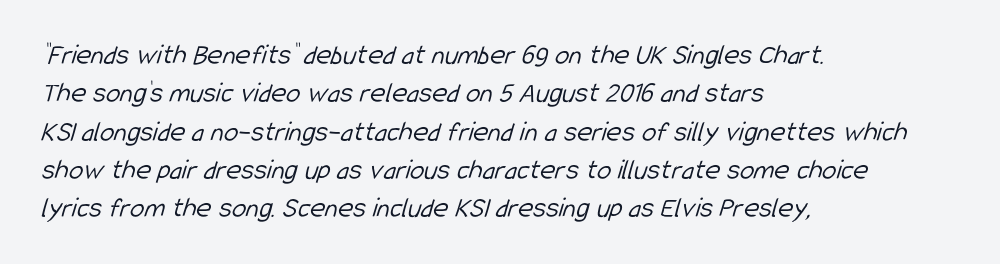
{"serif": "no", "bold": "no", "weight": "light", "width": "condensed", "stroke_contrast": "low", "x_height": "medium", "monospaced": "no", "underline": "no", "align": "left", "line_spacing": "normal", "line_spacing_ratio": 1.32, "letter_spacing": "normal", "letter_spacing_em": 0.0, "glyph_px": 29}
